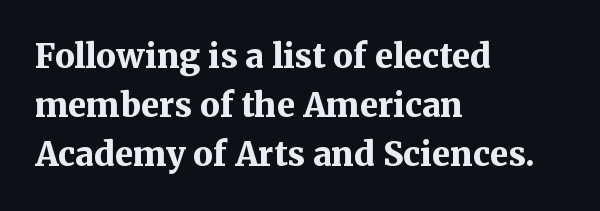
Q: Is the text bold? A: Yes.
Q: Is the text italic (slanted)? A: No, it is upright.
Q: Is the typeface a serif or a sans-serif typeface? A: Serif.
Q: Is the text underlined? A: No.
Q: How is the paragraph aligned? A: Left-aligned.
Q: Is the spacing between letters normal or unusually wide? A: Normal.
Q: Is the spacing between lines tight, normal or loose? A: Normal.
Q: Width (condensed, normal, or wide)? A: Normal.
Q: Stroke contrast? A: Medium.
Q: x-height? A: Medium.
Q: Monospaced? A: No.
